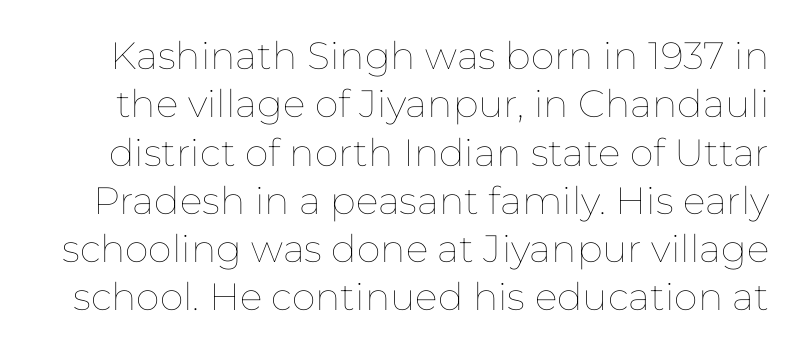
{"italic": "no", "bold": "no", "weight": "thin", "width": "normal", "stroke_contrast": "low", "x_height": "medium", "monospaced": "no", "underline": "no", "line_spacing": "normal", "line_spacing_ratio": 1.27, "letter_spacing": "normal", "letter_spacing_em": 0.0, "glyph_px": 38}
